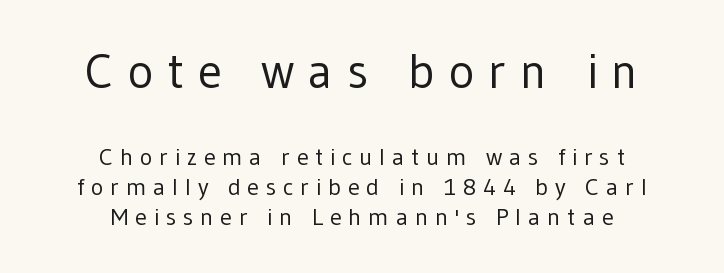
Check where the strokes stop: nothing finishes them off — pure sans. Quick note: interline space is typical. The letters stand straight up with perfectly vertical stems. Caption: upper text group enlarged, lower text group reduced. Here the designer chose a conventional face with non-uniform glyph widths.
